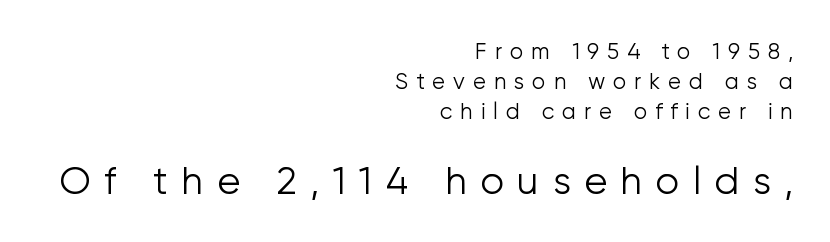
{"serif": "no", "italic": "no", "bold": "no", "weight": "light", "width": "normal", "stroke_contrast": "low", "x_height": "medium", "monospaced": "no", "underline": "no", "align": "right", "line_spacing": "normal", "line_spacing_ratio": 1.36, "letter_spacing": "wide", "letter_spacing_em": 0.35, "larger_block": "second", "size_ratio": 1.73, "glyph_px": 38}
